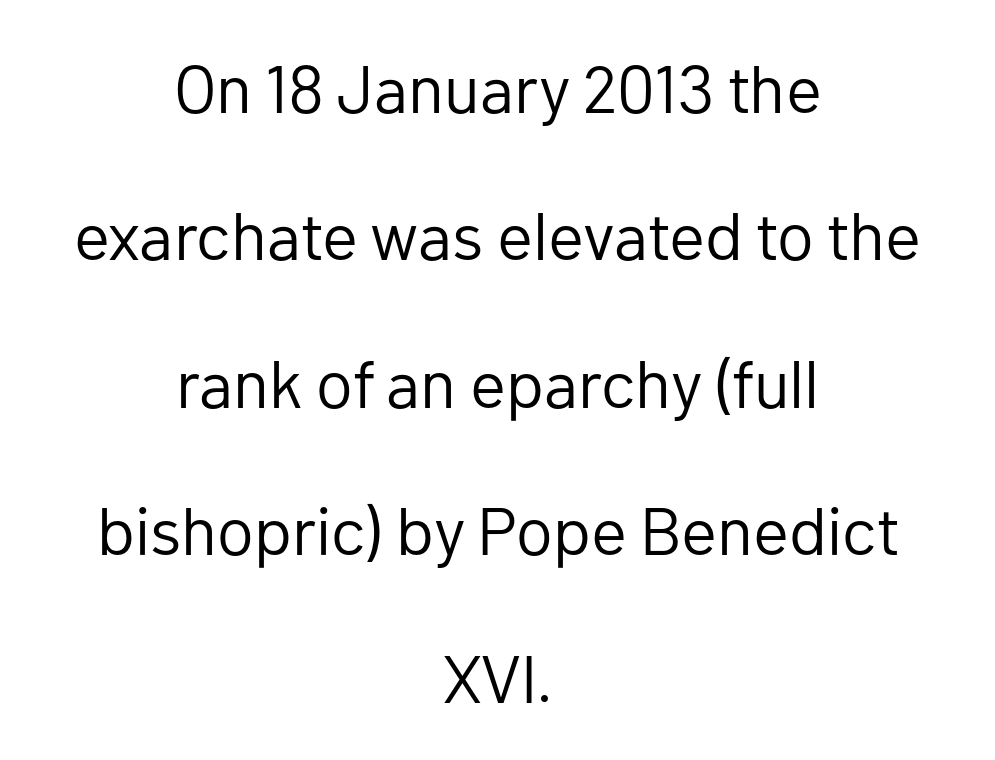
Q: Is the text bold? A: No.
Q: Is the text italic (slanted)? A: No, it is upright.
Q: Is the typeface a serif or a sans-serif typeface? A: Sans-serif.
Q: Is the text underlined? A: No.
Q: How is the paragraph aligned? A: Centered.
Q: Is the spacing between letters normal or unusually wide? A: Normal.
Q: Is the spacing between lines tight, normal or loose? A: Loose.
Q: Width (condensed, normal, or wide)? A: Normal.
Q: Stroke contrast? A: Low.
Q: x-height? A: Medium.
Q: Monospaced? A: No.
